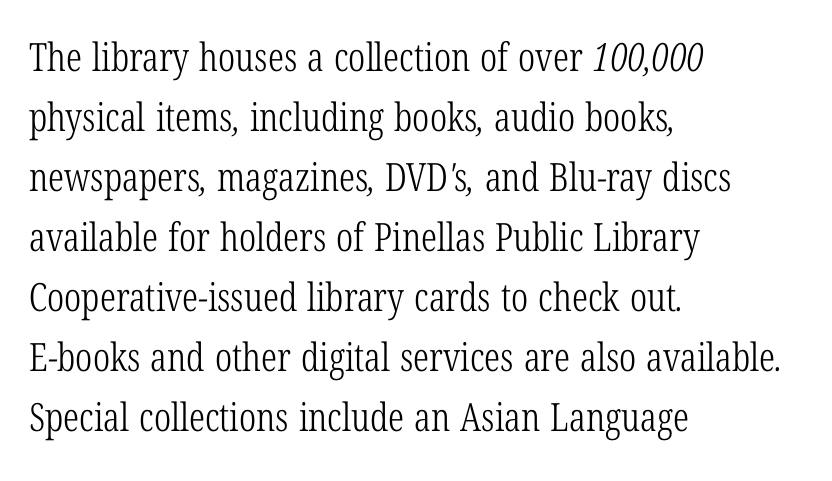
Q: Is the text bold? A: No.
Q: Is the typeface a serif or a sans-serif typeface? A: Serif.
Q: Is the text underlined? A: No.
Q: How is the paragraph aligned? A: Left-aligned.
Q: Is the spacing between letters normal or unusually wide? A: Normal.
Q: Is the spacing between lines tight, normal or loose? A: Normal.
Q: Width (condensed, normal, or wide)? A: Condensed.
Q: Stroke contrast? A: Low.
Q: x-height? A: Medium.
Q: Monospaced? A: No.
